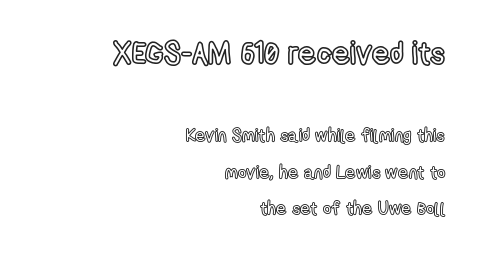
Horizontal bands of white between lines are thick stripes. Any mark beneath the type? The region is blank. Ordinary non-slanted type is in use. The upper block of text is set noticeably larger than the block beneath it. These lines stack with their right ends in a neat column.
